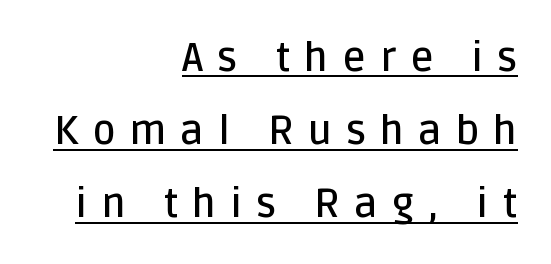
The image shows 40 px semibold sans-serif type, upright; set right-aligned, line spacing 1.83x, unusually wide letter spacing (+0.35 em), underlined; low stroke contrast and a large x-height.
